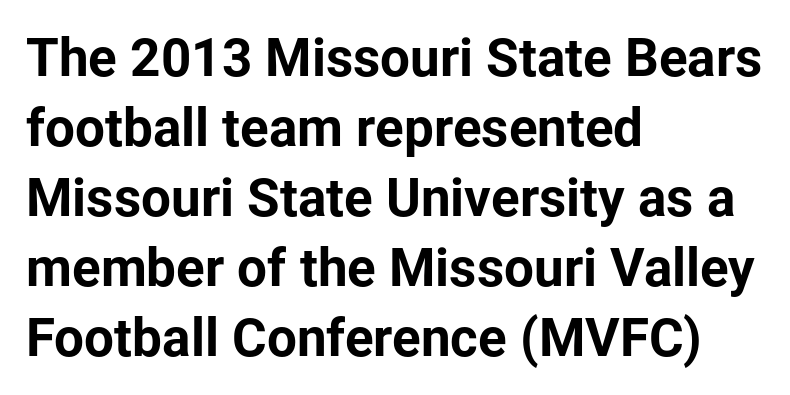
Q: Is the text bold? A: Yes.
Q: Is the text italic (slanted)? A: No, it is upright.
Q: Is the typeface a serif or a sans-serif typeface? A: Sans-serif.
Q: Is the text underlined? A: No.
Q: How is the paragraph aligned? A: Left-aligned.
Q: Is the spacing between letters normal or unusually wide? A: Normal.
Q: Is the spacing between lines tight, normal or loose? A: Normal.
Q: Width (condensed, normal, or wide)? A: Normal.
Q: Stroke contrast? A: Low.
Q: x-height? A: Medium.
Q: Monospaced? A: No.
